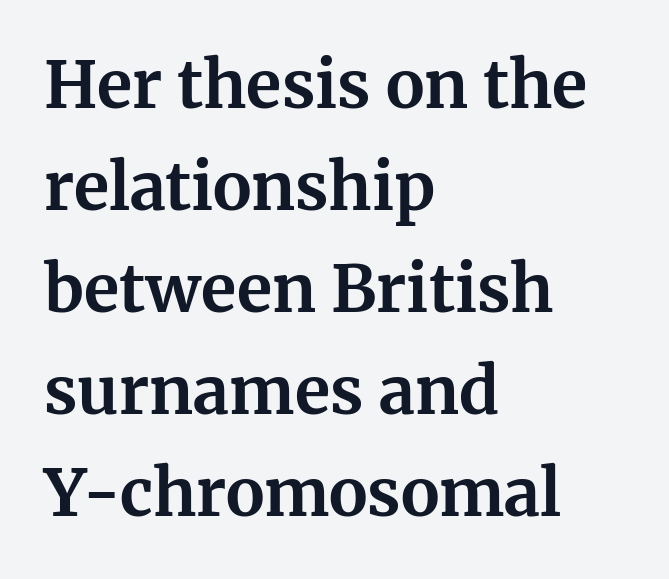
{"serif": "yes", "italic": "no", "bold": "yes", "weight": "bold", "width": "normal", "stroke_contrast": "medium", "x_height": "medium", "monospaced": "no", "underline": "no", "align": "left", "line_spacing": "normal", "line_spacing_ratio": 1.57, "letter_spacing": "normal", "letter_spacing_em": 0.0, "glyph_px": 65}
